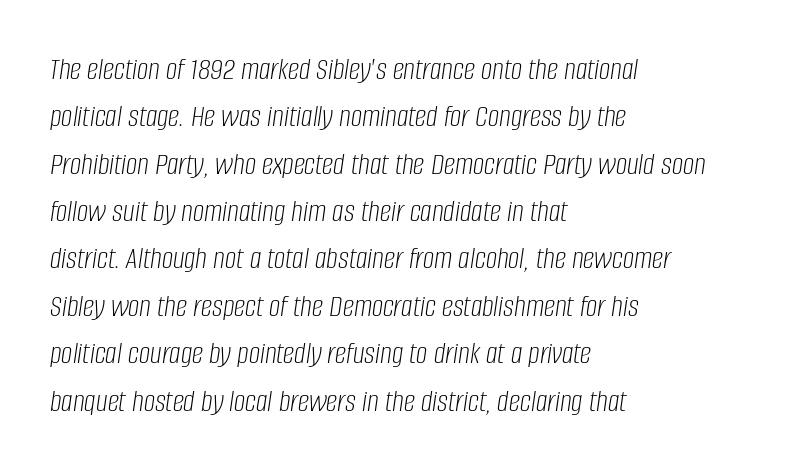
Q: Is the text bold? A: No.
Q: Is the text italic (slanted)? A: Yes, it leans right by about 8 degrees.
Q: Is the text underlined? A: No.
Q: How is the paragraph aligned? A: Left-aligned.
Q: Is the spacing between letters normal or unusually wide? A: Normal.
Q: Is the spacing between lines tight, normal or loose? A: Normal.
Q: Width (condensed, normal, or wide)? A: Condensed.
Q: Stroke contrast? A: Low.
Q: x-height? A: Large.
Q: Monospaced? A: No.
